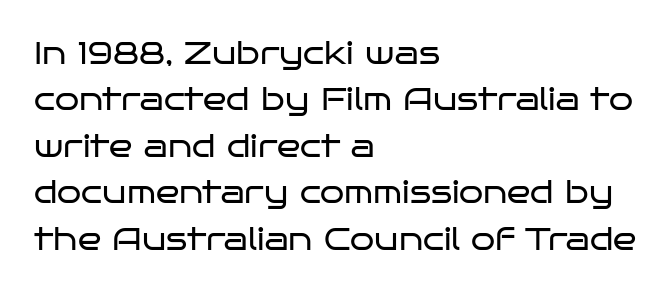
Vertically, the passage feels balanced, rows spaced as you'd expect. The axis of the letterforms is exactly vertical. Each letter keeps its own natural width here, so spacing adapts to shape. Classification — sans serif. Lines of text with bare space underneath.
